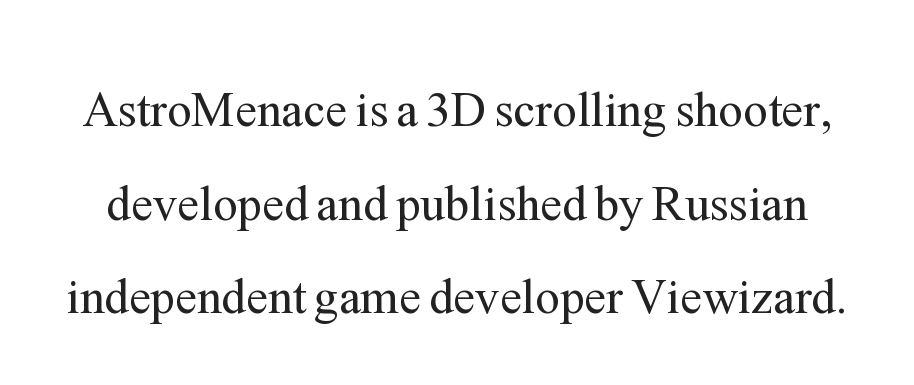
{"serif": "yes", "italic": "no", "bold": "no", "weight": "regular", "width": "normal", "stroke_contrast": "medium", "x_height": "medium", "monospaced": "no", "underline": "no", "line_spacing": "loose", "line_spacing_ratio": 1.91, "letter_spacing": "normal", "letter_spacing_em": 0.0, "glyph_px": 49}
